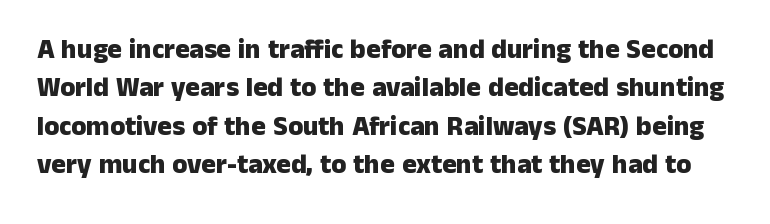
Q: Is the text bold? A: Yes.
Q: Is the text italic (slanted)? A: No, it is upright.
Q: Is the text underlined? A: No.
Q: Is the spacing between letters normal or unusually wide? A: Normal.
Q: Is the spacing between lines tight, normal or loose? A: Normal.
